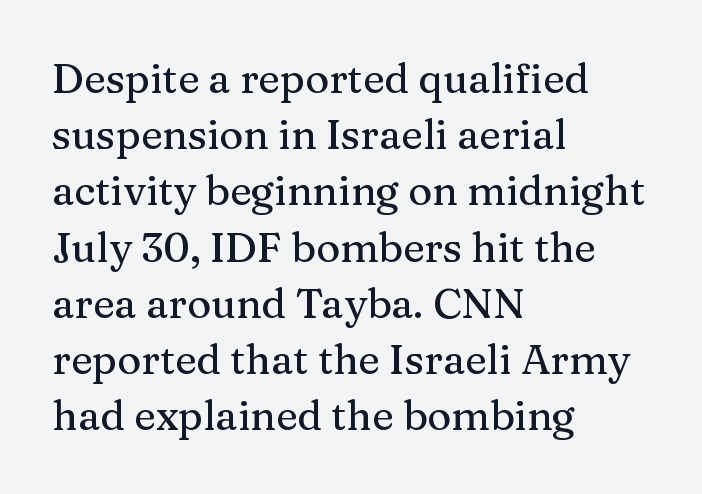
The image shows 41 px serif type, upright; set left-aligned, normal line spacing (1.37x), normal letter spacing, not underlined; medium stroke contrast and a medium x-height.
